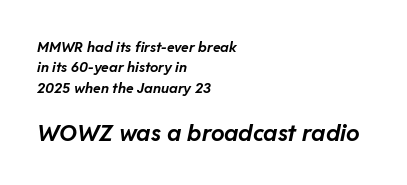
The image shows 23 px bold type, italic (leaning right); set left-aligned, normal line spacing (1.46x), normal letter spacing, not underlined; the second (bottom) block is 1.64x larger.
